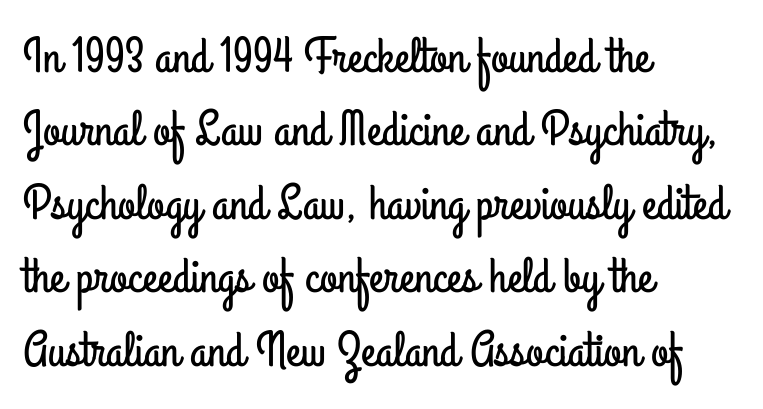
The image shows 50 px condensed sans-serif type, upright; set left-aligned, normal line spacing (1.47x), normal letter spacing, not underlined; low stroke contrast and a small x-height.
